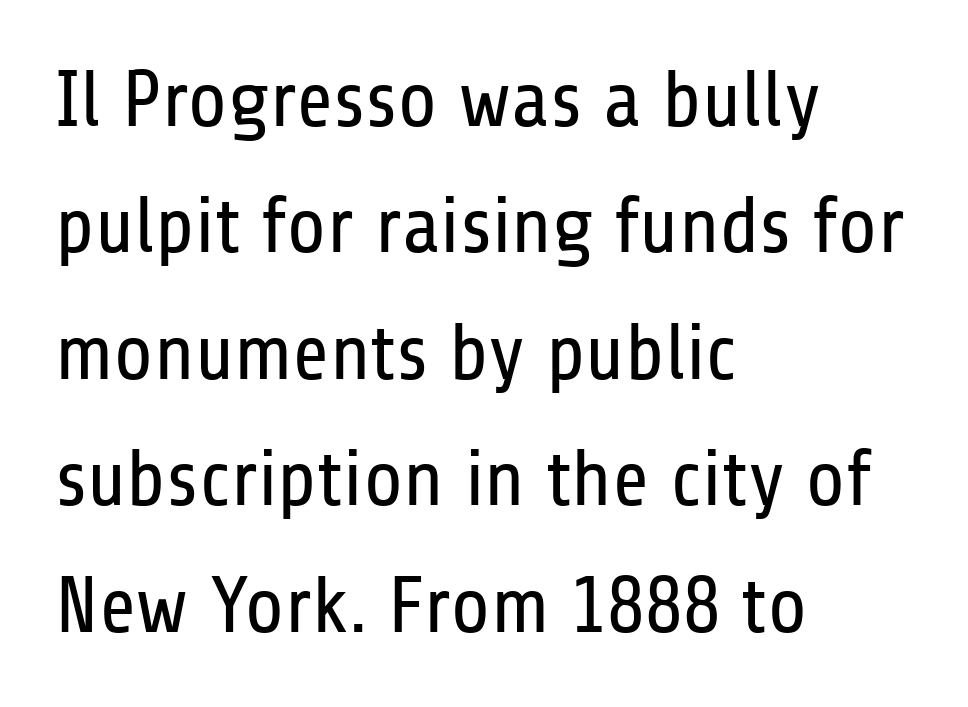
The image shows 80 px regular-weight, condensed sans-serif type, upright; set left-aligned, normal line spacing (1.58x), normal letter spacing, not underlined; low stroke contrast and a medium x-height.
